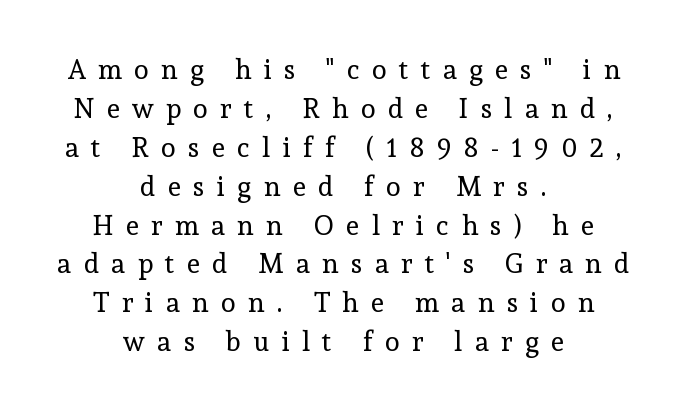
{"italic": "no", "bold": "no", "underline": "no", "align": "center", "line_spacing": "normal", "line_spacing_ratio": 1.44, "letter_spacing": "wide", "letter_spacing_em": 0.46, "glyph_px": 27}
